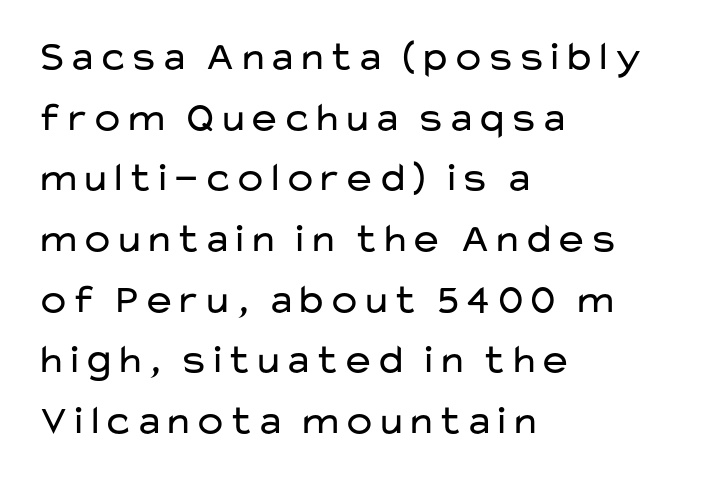
The image shows 41 px regular-weight, wide sans-serif type, upright; set left-aligned, normal line spacing (1.48x), normal letter spacing, not underlined; low stroke contrast and a medium x-height.
